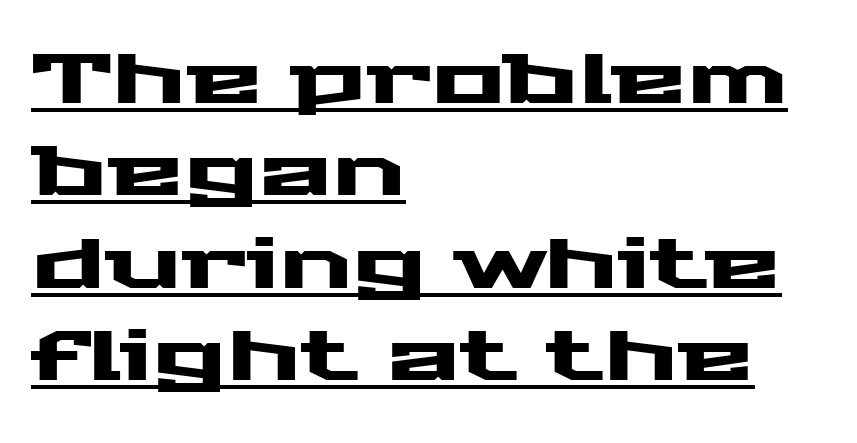
Q: Is the text italic (slanted)? A: No, it is upright.
Q: Is the typeface a serif or a sans-serif typeface? A: Sans-serif.
Q: Is the text underlined? A: Yes.
Q: How is the paragraph aligned? A: Left-aligned.
Q: Is the spacing between letters normal or unusually wide? A: Normal.
Q: Is the spacing between lines tight, normal or loose? A: Normal.
Q: Width (condensed, normal, or wide)? A: Wide.
Q: Stroke contrast? A: Medium.
Q: x-height? A: Medium.
Q: Monospaced? A: No.
